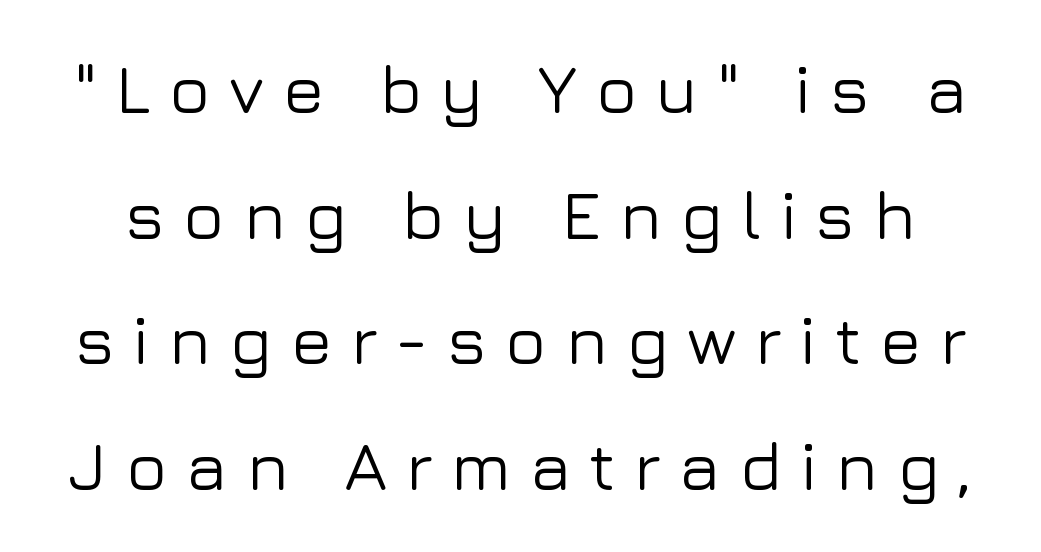
Q: Is the text italic (slanted)? A: No, it is upright.
Q: Is the typeface a serif or a sans-serif typeface? A: Sans-serif.
Q: Is the text underlined? A: No.
Q: Is the spacing between letters normal or unusually wide? A: Unusually wide.
Q: Width (condensed, normal, or wide)? A: Normal.
Q: Stroke contrast? A: Low.
Q: x-height? A: Medium.
Q: Monospaced? A: No.
